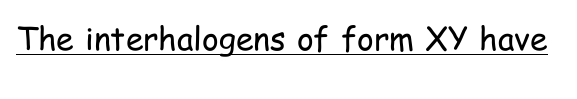
Stem width sits at or under what a default text font uses. Nothing sits at the stroke ends, so this counts as sans-serif. What stands out about the letter spacing? Nothing — it is the standard amount. Ordinary non-slanted type is in use. The rendering uses natural spacing where letterforms have individual widths.
